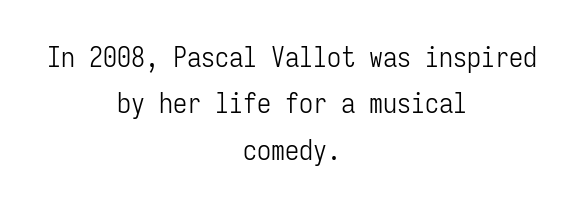
The image shows 28 px light, condensed sans-serif type, upright, monospaced; set centered, normal line spacing (1.66x), normal letter spacing, not underlined; low stroke contrast and a medium x-height.
